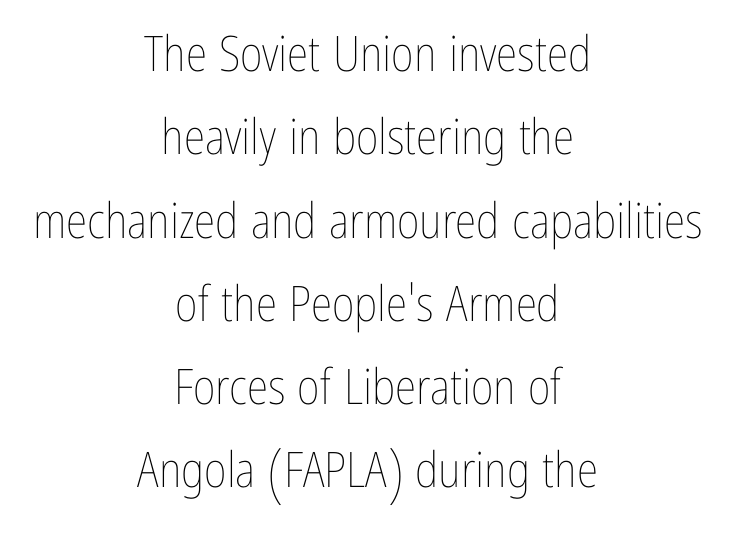
Q: Is the text bold? A: No.
Q: Is the text italic (slanted)? A: No, it is upright.
Q: Is the text underlined? A: No.
Q: How is the paragraph aligned? A: Centered.
Q: Is the spacing between letters normal or unusually wide? A: Normal.
Q: Is the spacing between lines tight, normal or loose? A: Normal.
Q: Width (condensed, normal, or wide)? A: Condensed.
Q: Stroke contrast? A: Low.
Q: x-height? A: Medium.
Q: Monospaced? A: No.
